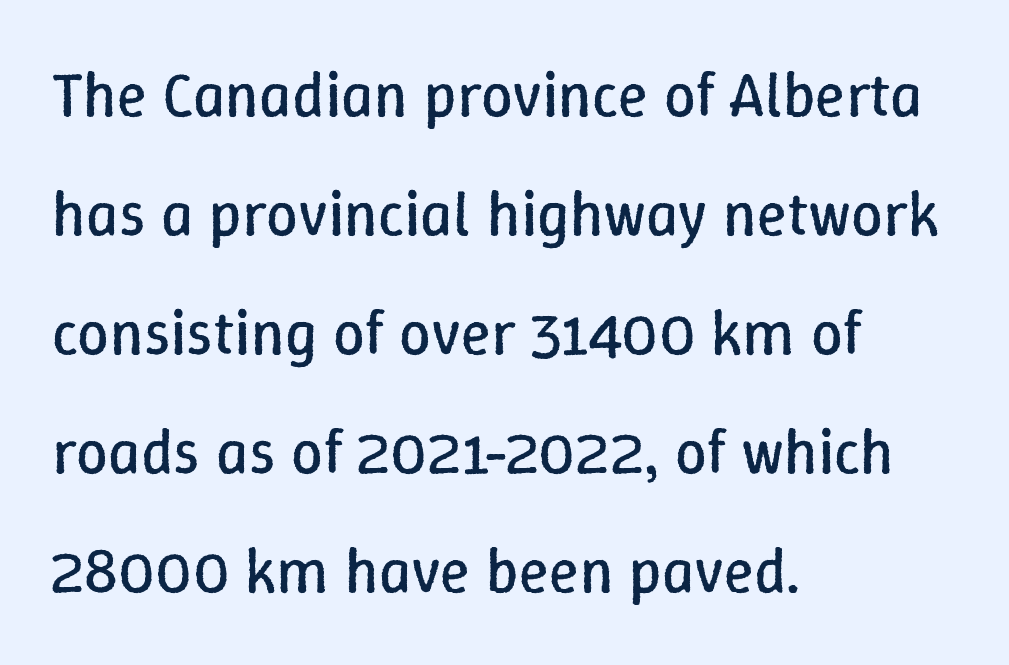
Beneath every word, the page is bare. The rendering uses natural spacing where letterforms have individual widths. The ragged edge is on the right, which tells us the setting is flush left. Posture: vertical. Short note: letters normally spaced. The typesetting does not lean heavy: it is not bold.
